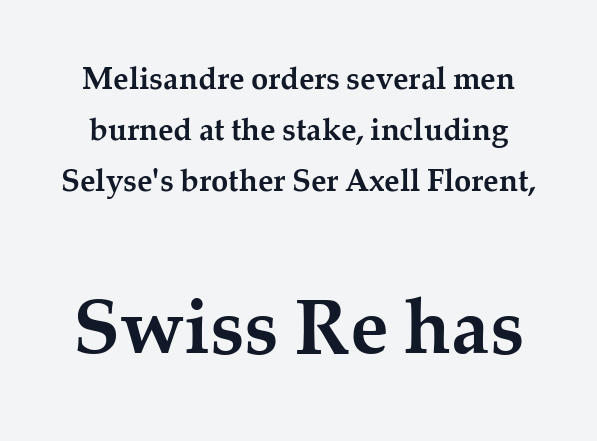
{"serif": "yes", "italic": "no", "bold": "yes", "weight": "semibold", "width": "normal", "stroke_contrast": "medium", "x_height": "medium", "monospaced": "no", "underline": "no", "line_spacing": "normal", "line_spacing_ratio": 1.65, "letter_spacing": "normal", "letter_spacing_em": 0.0, "larger_block": "second", "size_ratio": 2.48, "glyph_px": 77}
